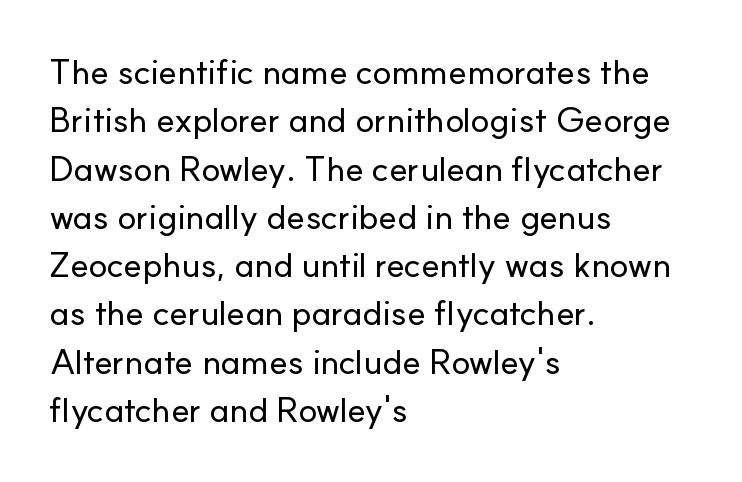
Does the leading feel generous? No, just average. Italic: no, the glyphs are upright roman. The string is rendered with underlining switched off. The face used here is rendered with its standard letterfit. Short and long lines alike share a common starting point at left.
